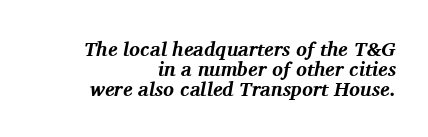
Q: Is the text bold? A: Yes.
Q: Is the text italic (slanted)? A: Yes, it leans right by about 11 degrees.
Q: Is the text underlined? A: No.
Q: How is the paragraph aligned? A: Right-aligned.
Q: Is the spacing between letters normal or unusually wide? A: Normal.
Q: Is the spacing between lines tight, normal or loose? A: Tight.
